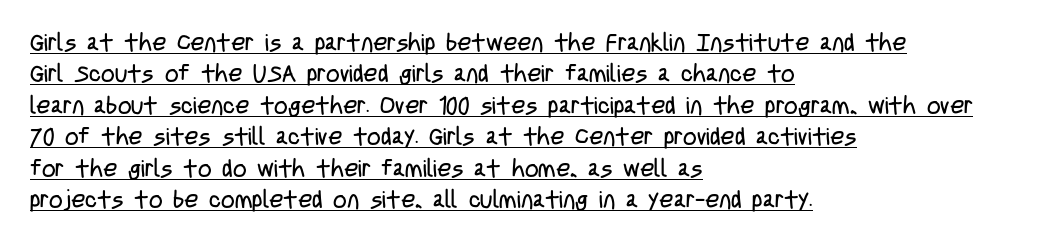
{"italic": "no", "bold": "no", "underline": "yes", "align": "left", "line_spacing": "normal", "line_spacing_ratio": 1.31, "letter_spacing": "normal", "letter_spacing_em": 0.0, "glyph_px": 24}
